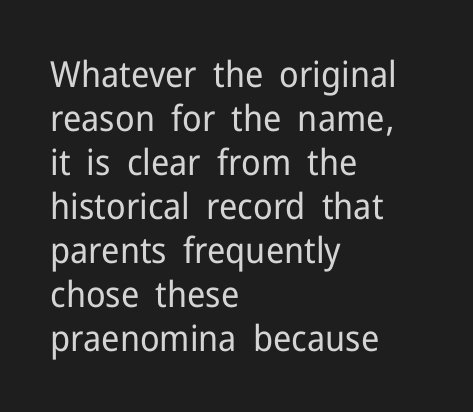
The image shows 36 px regular-weight sans-serif type, upright; set left-aligned, line spacing 1.22x, normal letter spacing, not underlined; low stroke contrast and a medium x-height.
